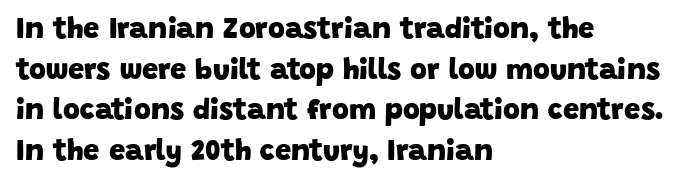
The image shows 29 px heavy sans-serif type; set left-aligned, normal line spacing (1.4x), normal letter spacing, not underlined; low stroke contrast and a large x-height.
